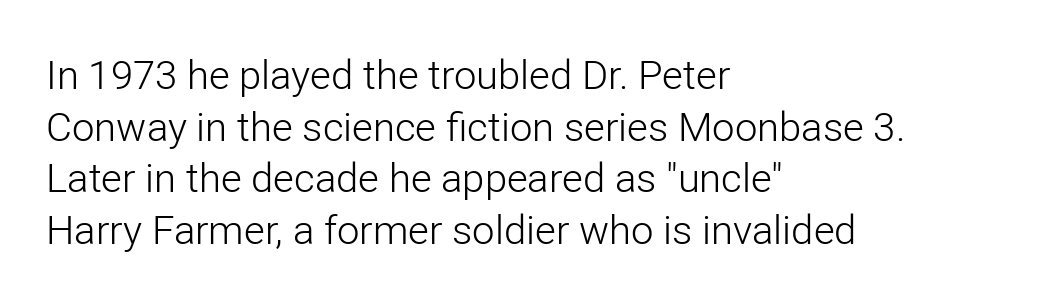
{"serif": "no", "italic": "no", "bold": "no", "weight": "light", "width": "normal", "stroke_contrast": "low", "x_height": "medium", "monospaced": "no", "underline": "no", "align": "left", "line_spacing": "normal", "line_spacing_ratio": 1.29, "letter_spacing": "normal", "letter_spacing_em": 0.0, "glyph_px": 40}
